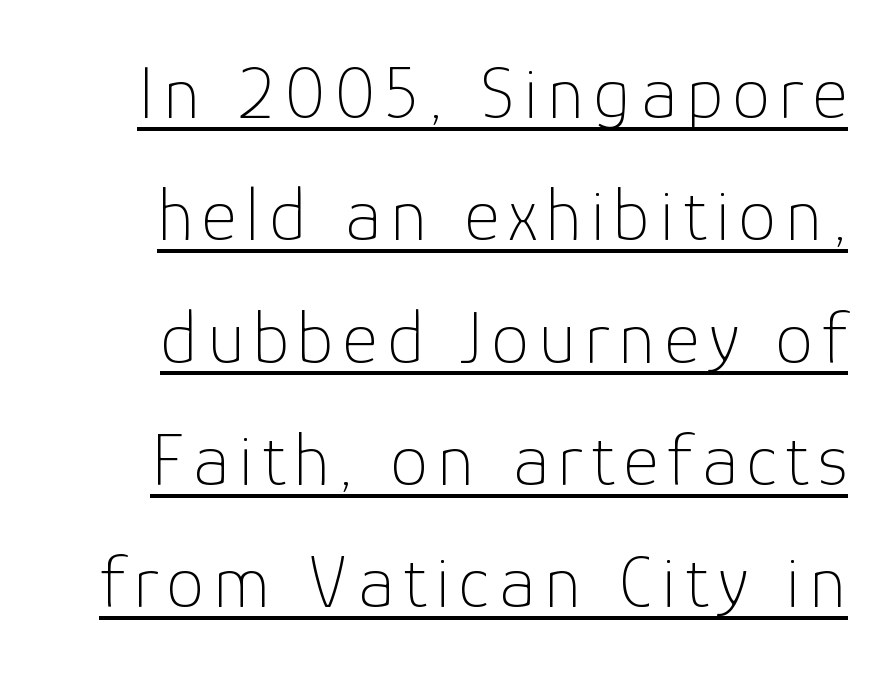
The image shows 76 px thin sans-serif type, upright; set normal line spacing (1.61x), underlined; low stroke contrast and a medium x-height.
